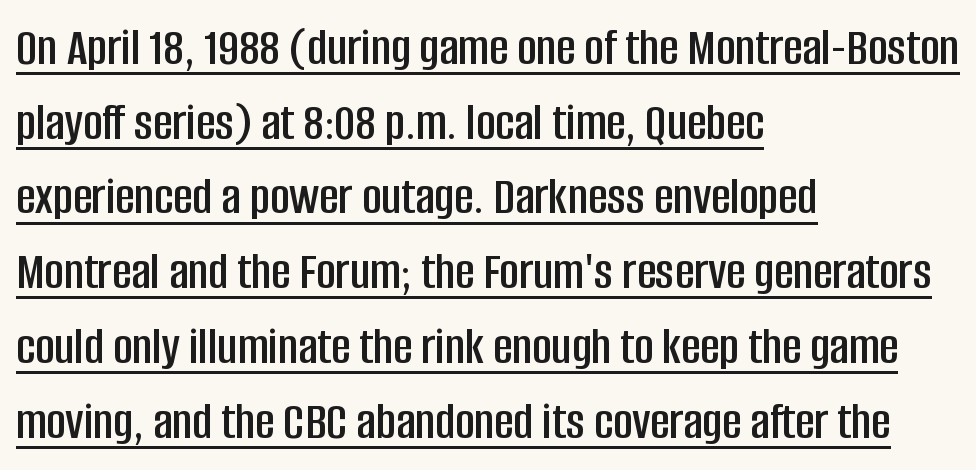
Q: Is the text italic (slanted)? A: No, it is upright.
Q: Is the typeface a serif or a sans-serif typeface? A: Sans-serif.
Q: Is the text underlined? A: Yes.
Q: How is the paragraph aligned? A: Left-aligned.
Q: Is the spacing between letters normal or unusually wide? A: Normal.
Q: Is the spacing between lines tight, normal or loose? A: Normal.
Q: Width (condensed, normal, or wide)? A: Condensed.
Q: Stroke contrast? A: Low.
Q: x-height? A: Large.
Q: Monospaced? A: No.
